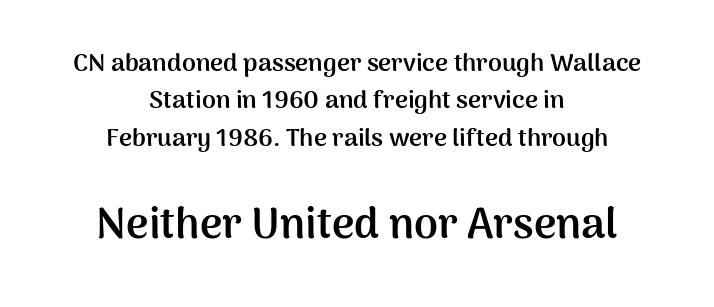
Q: Is the text bold? A: Yes.
Q: Is the text italic (slanted)? A: No, it is upright.
Q: Is the typeface a serif or a sans-serif typeface? A: Sans-serif.
Q: Is the text underlined? A: No.
Q: How is the paragraph aligned? A: Centered.
Q: Is the spacing between letters normal or unusually wide? A: Normal.
Q: Is the spacing between lines tight, normal or loose? A: Normal.
Q: Which block of text is set in a larger size, the first (top) or the second (bottom)? A: The second (bottom) one.
Q: Width (condensed, normal, or wide)? A: Normal.
Q: Stroke contrast? A: Medium.
Q: x-height? A: Medium.
Q: Monospaced? A: No.
